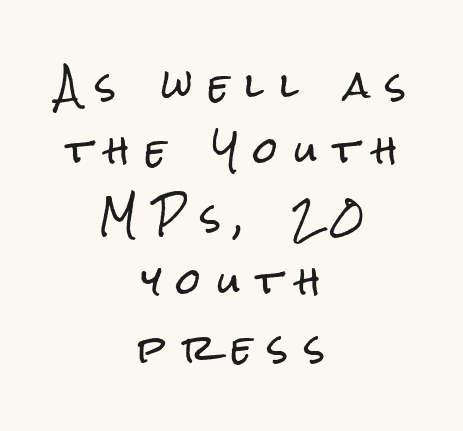
{"serif": "no", "italic": "no", "width": "condensed", "stroke_contrast": "low", "x_height": "medium", "monospaced": "no", "underline": "no", "align": "center", "line_spacing_ratio": 1.87, "letter_spacing": "wide", "letter_spacing_em": 0.46, "glyph_px": 35}
